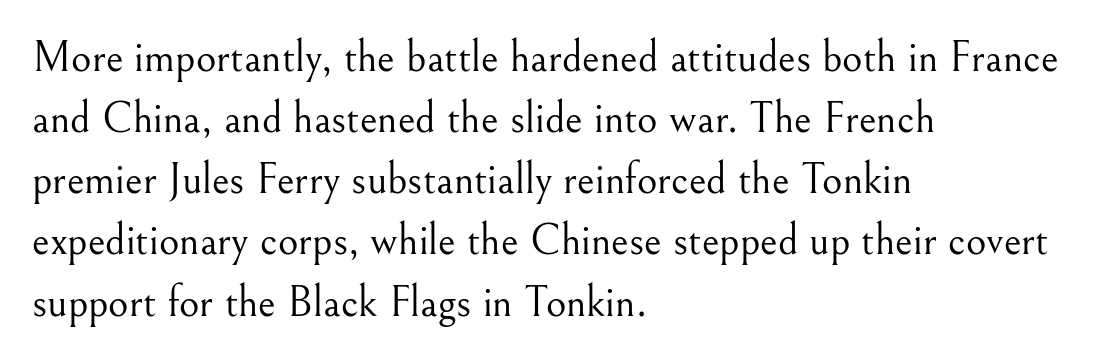
Q: Is the text bold? A: No.
Q: Is the text italic (slanted)? A: No, it is upright.
Q: Is the typeface a serif or a sans-serif typeface? A: Serif.
Q: Is the text underlined? A: No.
Q: How is the paragraph aligned? A: Left-aligned.
Q: Is the spacing between letters normal or unusually wide? A: Normal.
Q: Is the spacing between lines tight, normal or loose? A: Normal.
Q: Width (condensed, normal, or wide)? A: Normal.
Q: Stroke contrast? A: Medium.
Q: x-height? A: Small.
Q: Monospaced? A: No.
